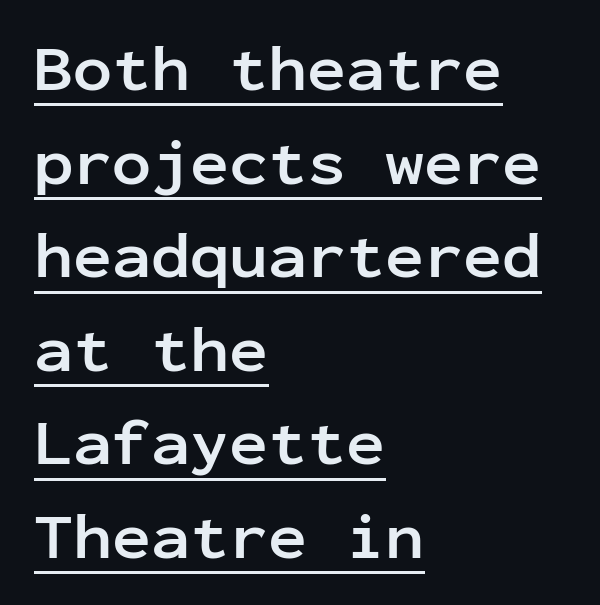
{"serif": "no", "italic": "no", "bold": "yes", "weight": "semibold", "width": "normal", "stroke_contrast": "low", "x_height": "medium", "monospaced": "yes", "underline": "yes", "align": "left", "line_spacing": "normal", "line_spacing_ratio": 1.44, "letter_spacing": "normal", "letter_spacing_em": 0.0, "glyph_px": 65}
